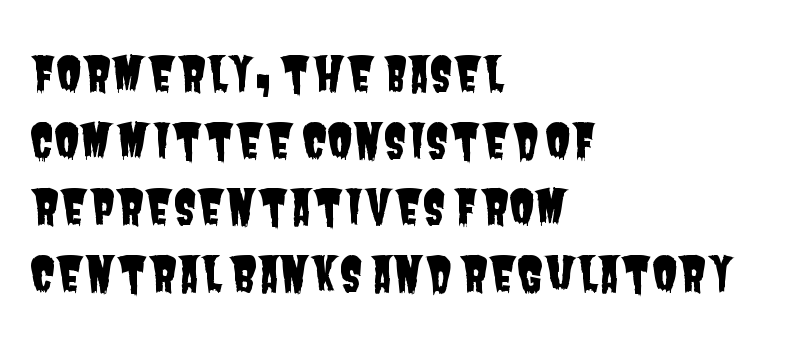
Quick note: underline off. The paragraph has a hard left edge and a soft right edge. The characters display no serif detailing; their extremities are plain. Varying glyph widths throughout — classic text-font behaviour.
